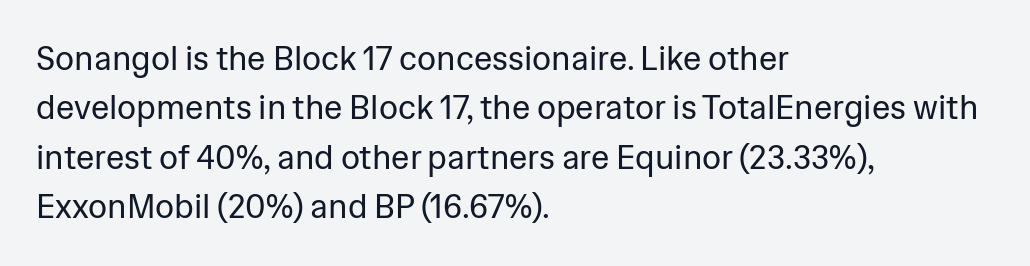
The image shows 33 px regular-weight sans-serif type, upright; set left-aligned, normal line spacing (1.5x), normal letter spacing, not underlined; low stroke contrast and a medium x-height.
